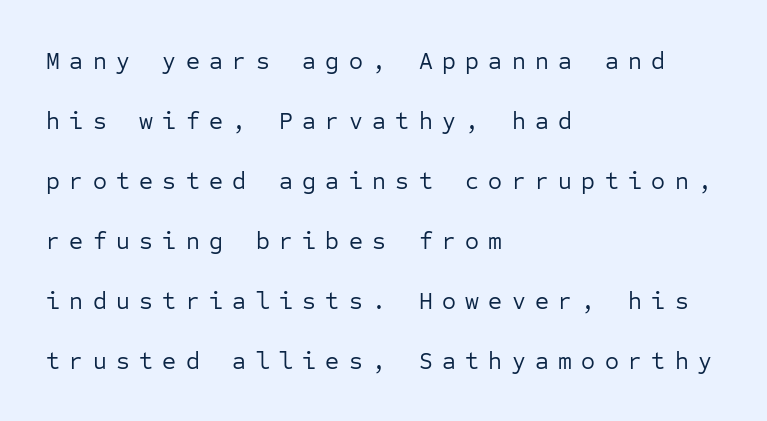
Weight: not bold — regular or lighter. The typography opts for an upright posture over an oblique one. Observe the wide spacing: letters keep a clear distance from each other. Vertical spacing — loose.
